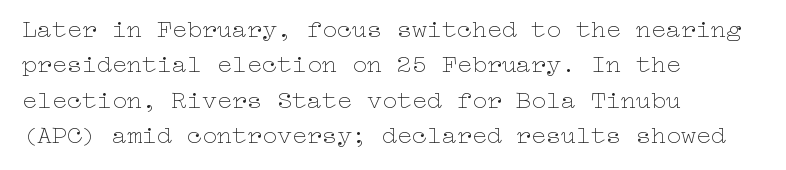
Plain, unruled lines of type. Is the type heavy? It reads as light-to-regular instead. Interline gaps are of average width in this sample. In terms of posture, this sample is upright. These lines are set flush left with a ragged right edge. Nothing unusual about the tracking: characters are spaced as the font intends.
